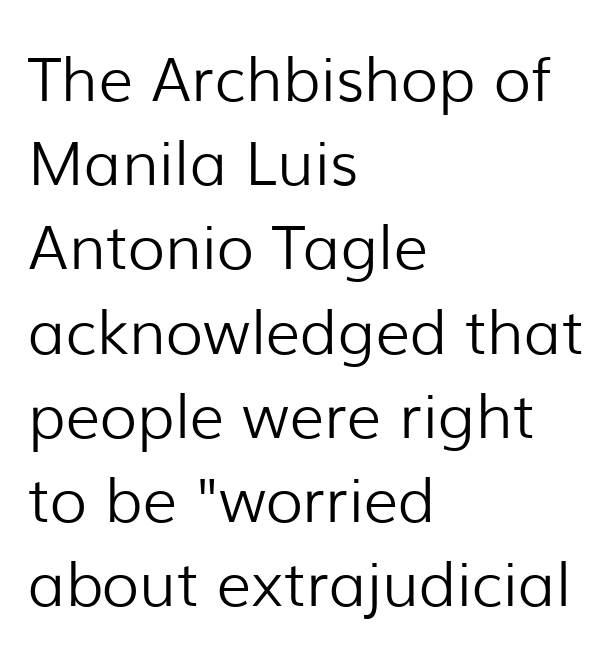
This sample has the flowing, uneven cadence of proportional lettering. What kind of face is this? One without serifs — a sans. Which margin do the lines hug? The left one — the right edge is uneven. There is no visible air inserted between adjacent glyphs.
